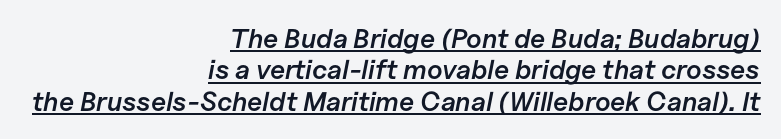
The image shows 27 px text type, italic (leaning right); set right-aligned, line spacing 1.16x, normal letter spacing, underlined.
